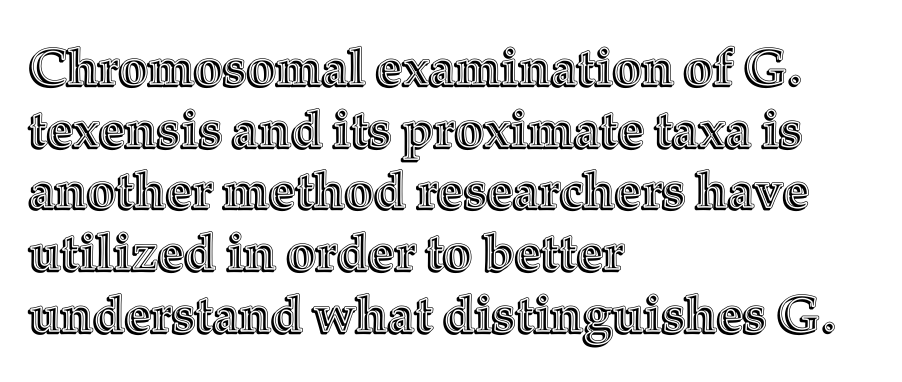
Q: Is the text italic (slanted)? A: No, it is upright.
Q: Is the text underlined? A: No.
Q: How is the paragraph aligned? A: Left-aligned.
Q: Is the spacing between letters normal or unusually wide? A: Normal.
Q: Width (condensed, normal, or wide)? A: Normal.
Q: x-height? A: Medium.
Q: Monospaced? A: No.
